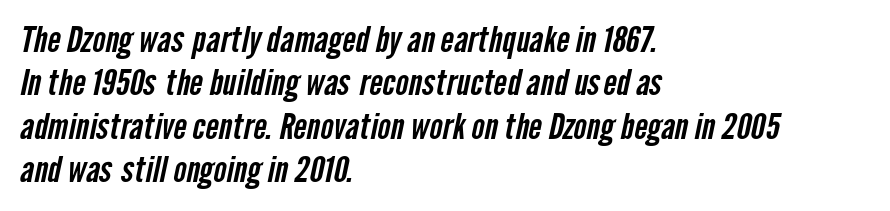
Has an underline been added? It has not. The passage shown has conventional tracking throughout. Horizontally, the lines are justified to the leading edge only. Is this a fixed-width face? No — the glyphs have proportional, varying widths.
